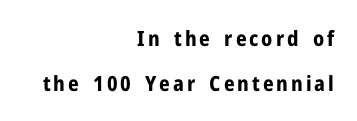
The image shows 21 px bold type, upright; set right-aligned, loose line spacing (2.12x), not underlined.
